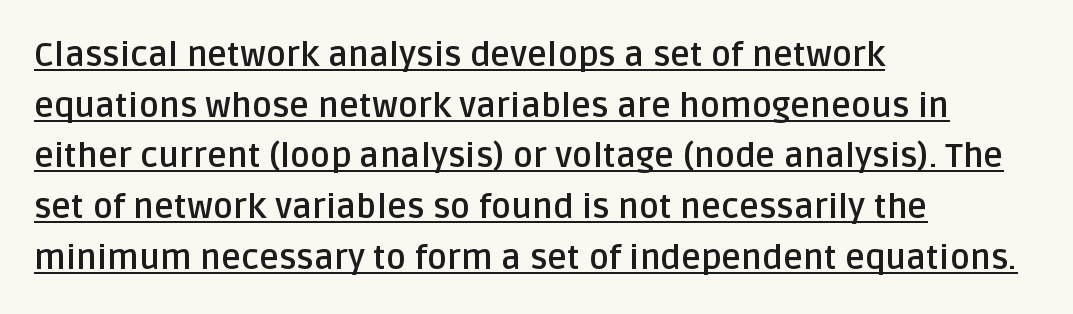
{"serif": "no", "italic": "no", "bold": "yes", "weight": "semibold", "width": "normal", "stroke_contrast": "low", "x_height": "large", "monospaced": "no", "underline": "yes", "align": "left", "line_spacing": "normal", "line_spacing_ratio": 1.49, "letter_spacing": "normal", "letter_spacing_em": 0.0, "glyph_px": 34}
